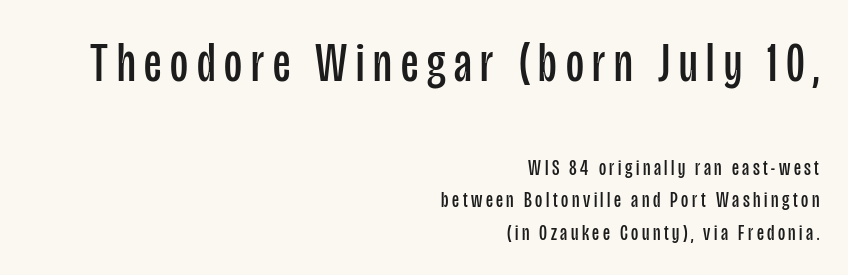
The image shows 55 px regular-weight, condensed sans-serif type, upright; set right-aligned, normal line spacing (1.47x), not underlined; the first (top) block is 2.5x larger; low stroke contrast and a large x-height.
